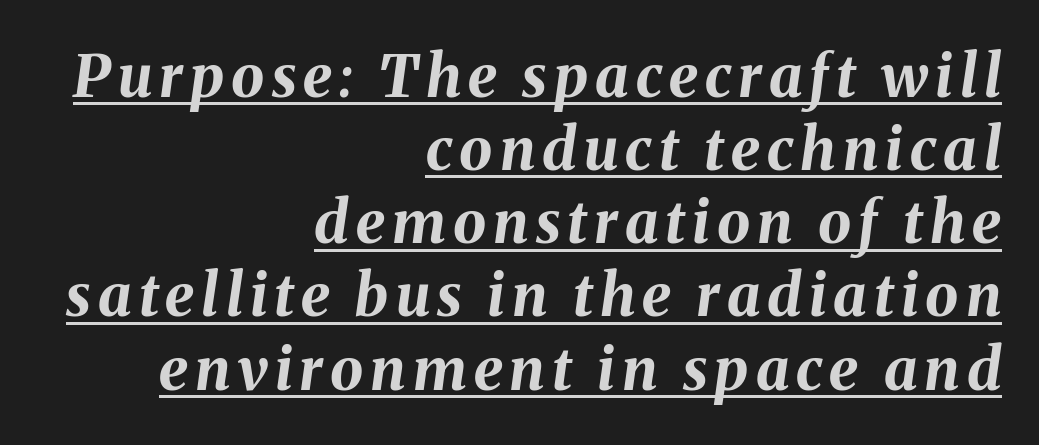
{"italic": "yes", "lean": "right", "slant_degrees": 8, "bold": "yes", "weight": "bold", "width": "normal", "stroke_contrast": "medium", "x_height": "medium", "monospaced": "no", "underline": "yes", "align": "right", "line_spacing_ratio": 1.24, "glyph_px": 59}
